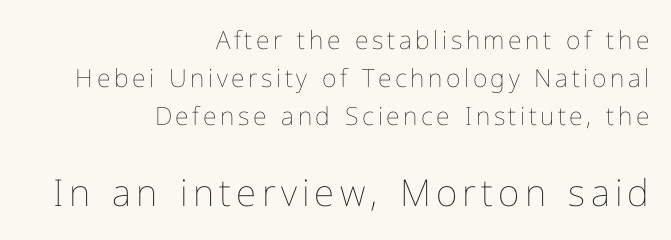
Compare the two chunks: the lower has the greater cap height. Does the copy run flush right? Yes — the right margin is perfectly even. Unmarked baselines from the first word to the last. This sample has the flowing, uneven cadence of proportional lettering. How would I describe the line gaps? Plain and ordinary.
